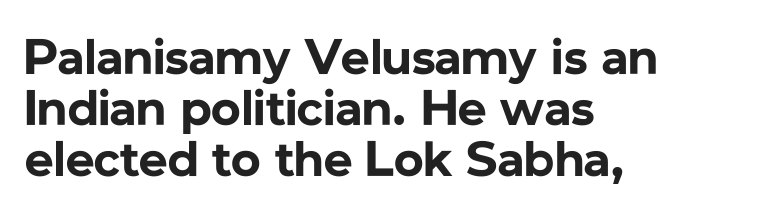
The image shows 50 px bold sans-serif type, upright; set left-aligned, tight line spacing (1.02x), normal letter spacing, not underlined; low stroke contrast and a medium x-height.
